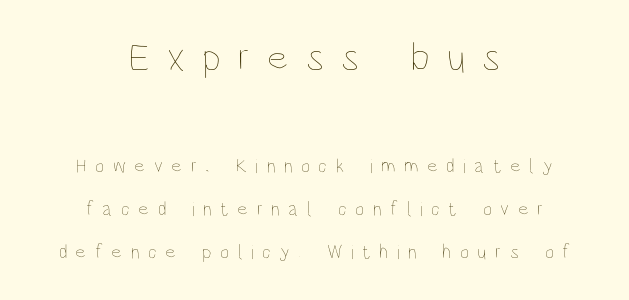
The image shows 40 px thin, condensed type, upright; set centered, loose line spacing (2.15x), unusually wide letter spacing (+0.43 em), not underlined; the first (top) block is 2.0x larger; low stroke contrast and a large x-height.
